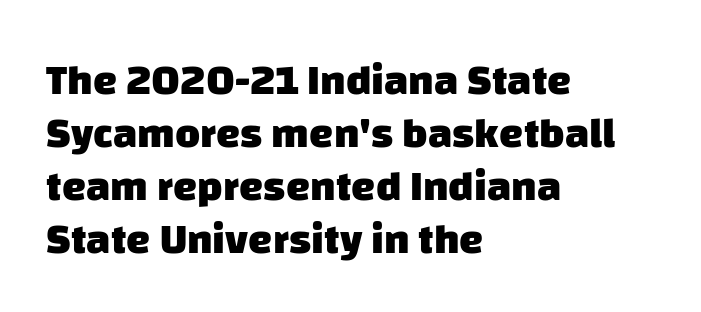
The image shows 43 px heavy sans-serif type; set left-aligned, line spacing 1.23x, normal letter spacing, not underlined; low stroke contrast and a large x-height.
